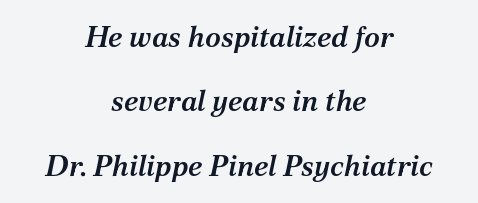
Q: Is the text bold? A: Semi-bold.
Q: Is the text italic (slanted)? A: Yes, it leans right by about 12 degrees.
Q: Is the typeface a serif or a sans-serif typeface? A: Serif.
Q: Is the text underlined? A: No.
Q: How is the paragraph aligned? A: Centered.
Q: Is the spacing between letters normal or unusually wide? A: Normal.
Q: Is the spacing between lines tight, normal or loose? A: Loose.
Q: Width (condensed, normal, or wide)? A: Normal.
Q: Stroke contrast? A: Medium.
Q: x-height? A: Medium.
Q: Monospaced? A: No.
